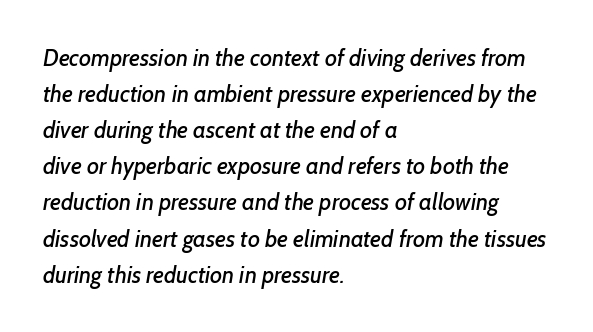
{"underline": "no", "align": "left", "line_spacing": "normal", "line_spacing_ratio": 1.57, "letter_spacing": "normal", "letter_spacing_em": 0.0, "glyph_px": 23}
